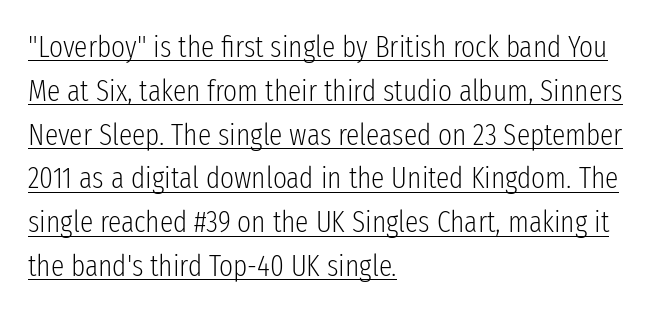
The image shows 30 px light, condensed sans-serif type, upright; set left-aligned, normal line spacing (1.46x), normal letter spacing, underlined; low stroke contrast and a medium x-height.
